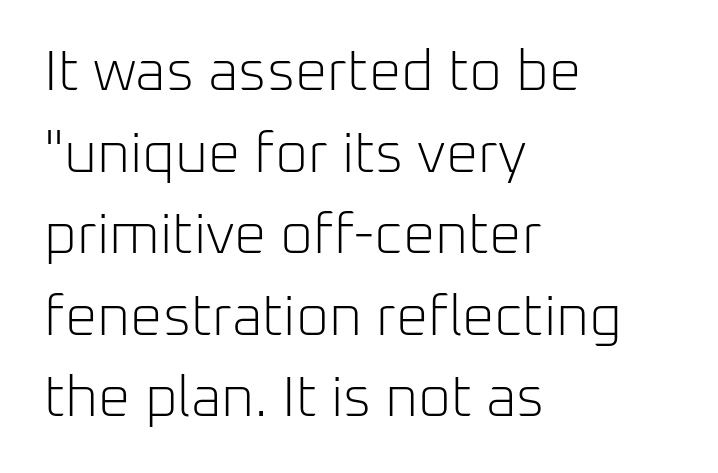
Q: Is the text bold? A: No.
Q: Is the text italic (slanted)? A: No, it is upright.
Q: Is the typeface a serif or a sans-serif typeface? A: Sans-serif.
Q: Is the text underlined? A: No.
Q: How is the paragraph aligned? A: Left-aligned.
Q: Is the spacing between letters normal or unusually wide? A: Normal.
Q: Is the spacing between lines tight, normal or loose? A: Normal.
Q: Width (condensed, normal, or wide)? A: Normal.
Q: Stroke contrast? A: Low.
Q: x-height? A: Medium.
Q: Monospaced? A: No.
